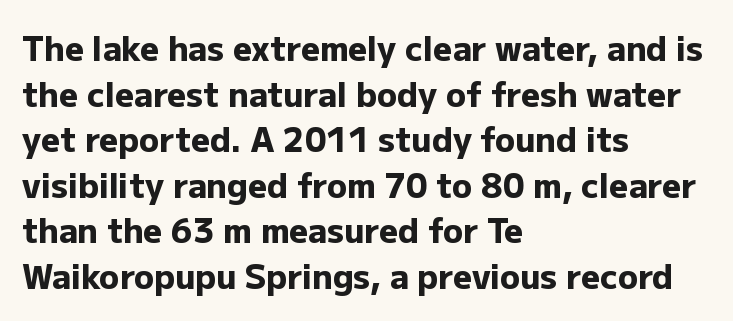
Q: Is the text bold? A: Yes.
Q: Is the text italic (slanted)? A: No, it is upright.
Q: Is the typeface a serif or a sans-serif typeface? A: Sans-serif.
Q: Is the text underlined? A: No.
Q: How is the paragraph aligned? A: Left-aligned.
Q: Is the spacing between letters normal or unusually wide? A: Normal.
Q: Is the spacing between lines tight, normal or loose? A: Normal.
Q: Width (condensed, normal, or wide)? A: Normal.
Q: Stroke contrast? A: Low.
Q: x-height? A: Medium.
Q: Monospaced? A: No.
